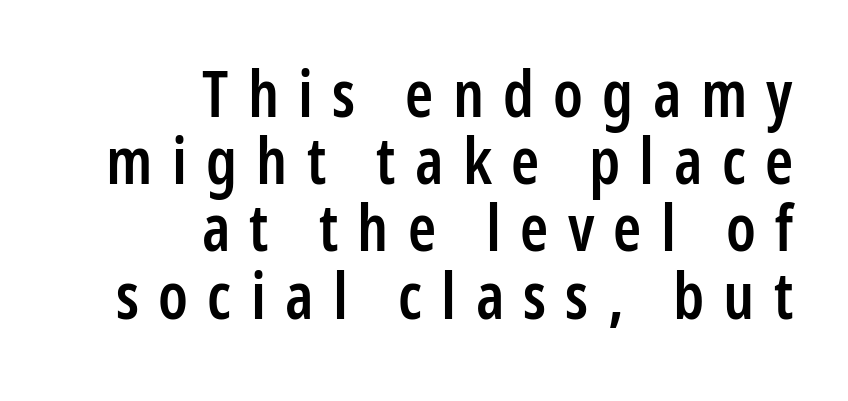
Q: Is the text bold? A: Semi-bold.
Q: Is the text italic (slanted)? A: No, it is upright.
Q: Is the typeface a serif or a sans-serif typeface? A: Sans-serif.
Q: Is the text underlined? A: No.
Q: How is the paragraph aligned? A: Right-aligned.
Q: Is the spacing between letters normal or unusually wide? A: Unusually wide.
Q: Is the spacing between lines tight, normal or loose? A: Tight.
Q: Width (condensed, normal, or wide)? A: Condensed.
Q: Stroke contrast? A: Low.
Q: x-height? A: Medium.
Q: Monospaced? A: No.
